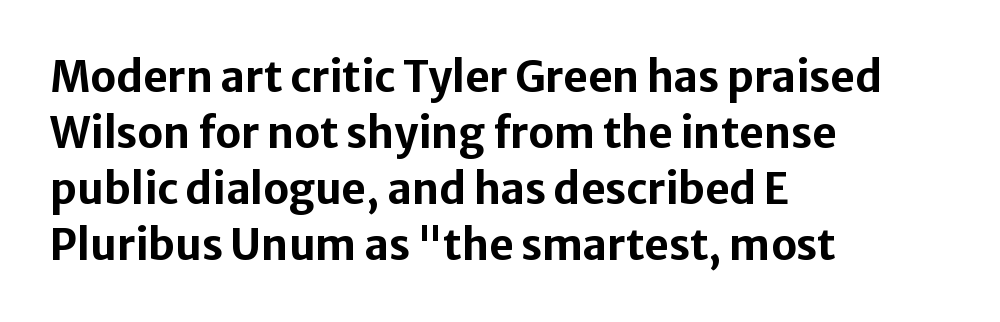
The gaps between neighbouring characters are ordinary and unremarkable. Short and long lines alike share a common starting point at left. Letterform terminals end flat and unadorned throughout the passage. Decoration check: the copy has no underline. Upright lettering throughout.
